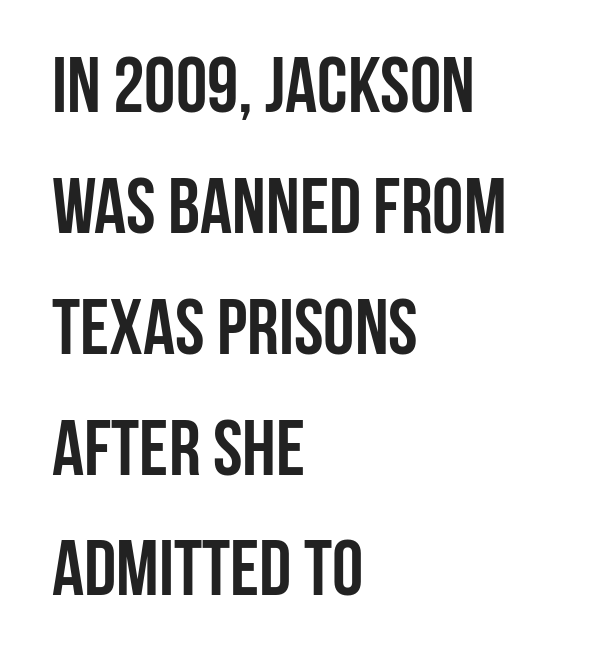
The image shows 79 px semibold, condensed sans-serif type, upright; set left-aligned, normal line spacing (1.53x), normal letter spacing, not underlined; low stroke contrast and a large x-height.
